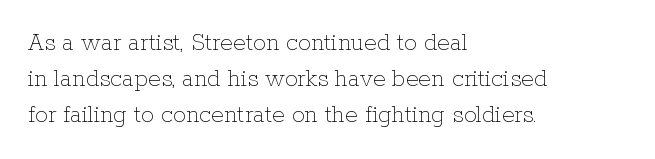
{"italic": "no", "bold": "no", "underline": "no", "align": "left", "line_spacing": "normal", "line_spacing_ratio": 1.38, "letter_spacing": "normal", "letter_spacing_em": 0.0, "glyph_px": 26}
